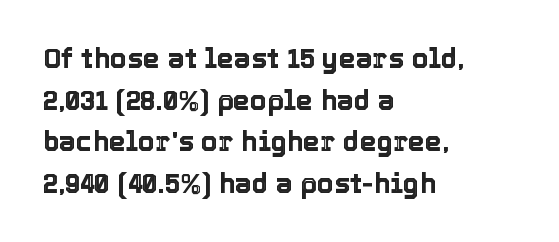
{"italic": "no", "underline": "no", "align": "left", "line_spacing": "normal", "line_spacing_ratio": 1.54, "letter_spacing": "normal", "letter_spacing_em": 0.0, "glyph_px": 27}
